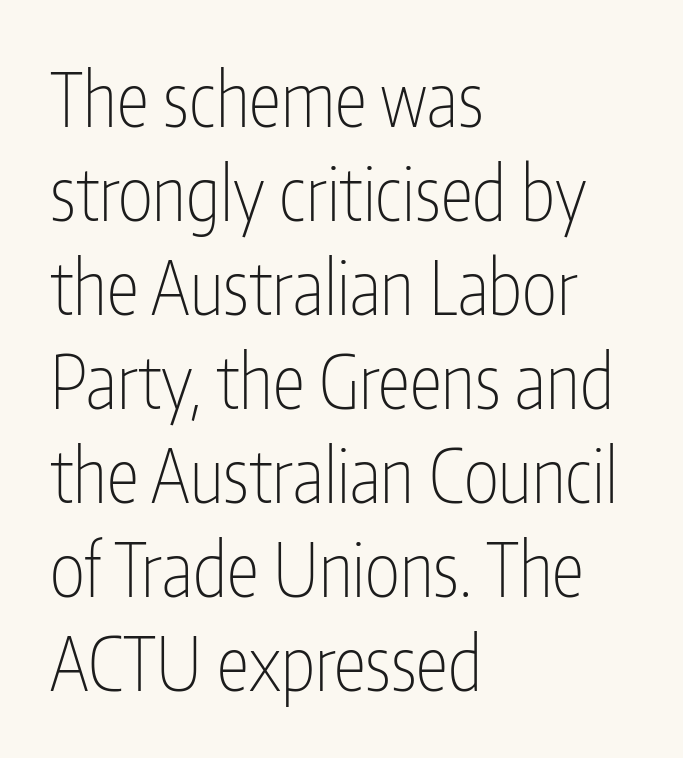
The image shows 74 px thin, condensed sans-serif type, upright; set left-aligned, normal line spacing (1.27x), normal letter spacing, not underlined; low stroke contrast and a medium x-height.
